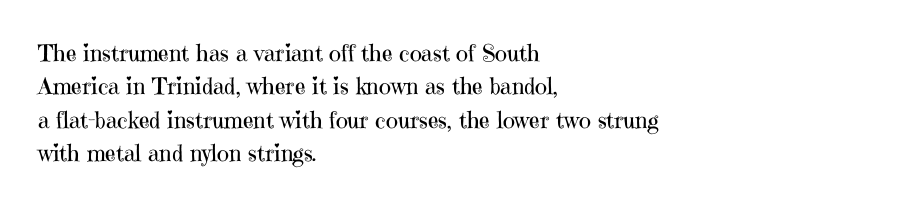
Q: Is the text bold? A: No.
Q: Is the text italic (slanted)? A: No, it is upright.
Q: Is the text underlined? A: No.
Q: How is the paragraph aligned? A: Left-aligned.
Q: Is the spacing between letters normal or unusually wide? A: Normal.
Q: Is the spacing between lines tight, normal or loose? A: Normal.
